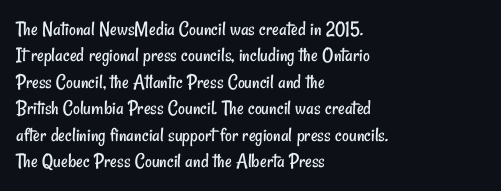
{"bold": "no", "underline": "no", "align": "left", "line_spacing": "normal", "line_spacing_ratio": 1.26, "letter_spacing": "normal", "letter_spacing_em": 0.0, "glyph_px": 21}
